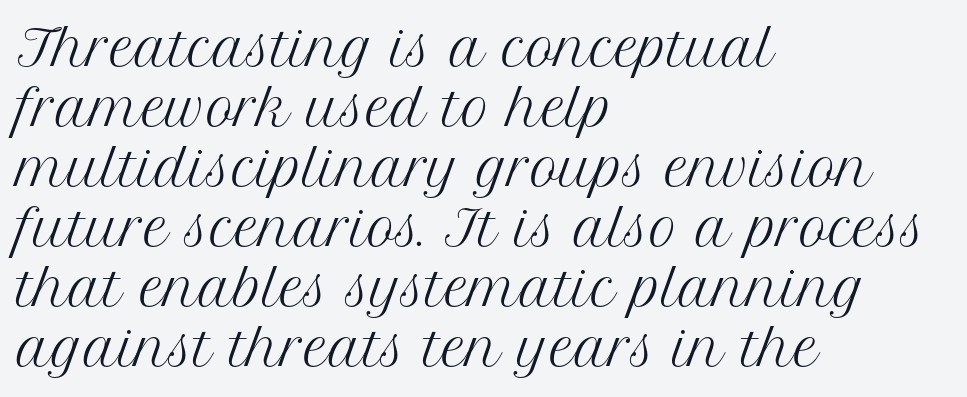
The image shows 48 px regular-weight serif type; set left-aligned, normal line spacing (1.25x), normal letter spacing, not underlined; medium stroke contrast and a medium x-height.
